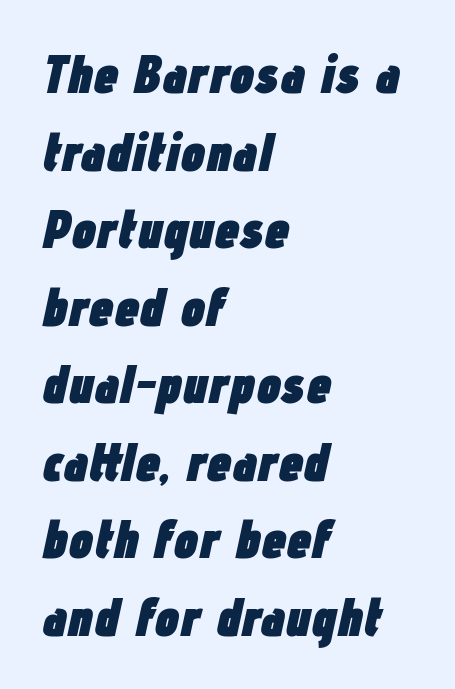
{"italic": "yes", "lean": "right", "slant_degrees": 12, "bold": "yes", "weight": "heavy", "width": "condensed", "stroke_contrast": "low", "x_height": "medium", "monospaced": "no", "underline": "no", "align": "left", "line_spacing": "normal", "line_spacing_ratio": 1.41, "letter_spacing": "normal", "letter_spacing_em": 0.0, "glyph_px": 55}
